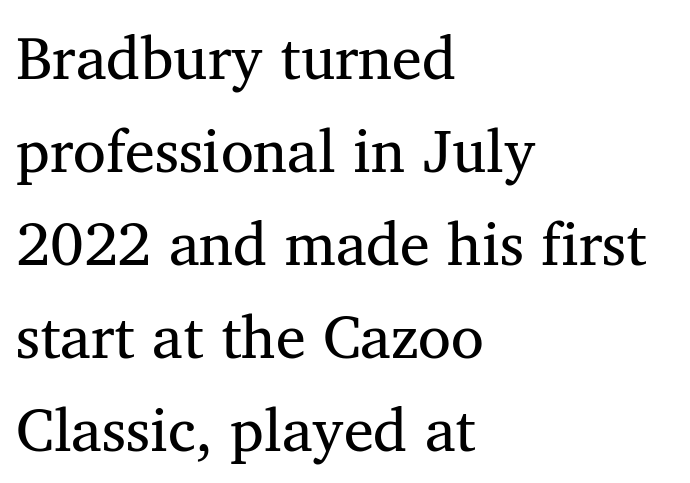
{"serif": "yes", "italic": "no", "bold": "no", "weight": "regular", "width": "normal", "stroke_contrast": "medium", "x_height": "medium", "monospaced": "no", "underline": "no", "align": "left", "line_spacing": "normal", "line_spacing_ratio": 1.55, "letter_spacing": "normal", "letter_spacing_em": 0.0, "glyph_px": 60}
